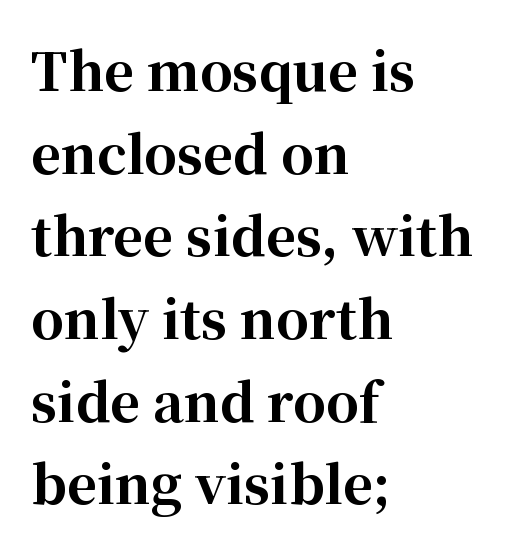
Q: Is the text bold? A: Yes.
Q: Is the text italic (slanted)? A: No, it is upright.
Q: Is the typeface a serif or a sans-serif typeface? A: Serif.
Q: Is the text underlined? A: No.
Q: How is the paragraph aligned? A: Left-aligned.
Q: Is the spacing between letters normal or unusually wide? A: Normal.
Q: Is the spacing between lines tight, normal or loose? A: Normal.
Q: Width (condensed, normal, or wide)? A: Normal.
Q: Stroke contrast? A: High.
Q: x-height? A: Medium.
Q: Monospaced? A: No.
